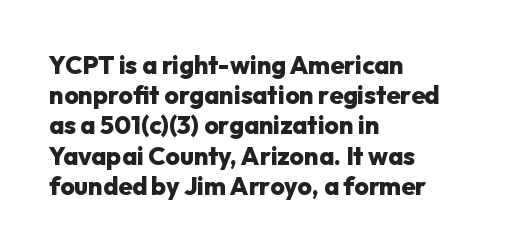
The passage shown is emphatically bold. The space directly below the letters is spotless. Tracking here is standard; glyphs follow each other at the usual distance. Where is the straight margin? On the left.
